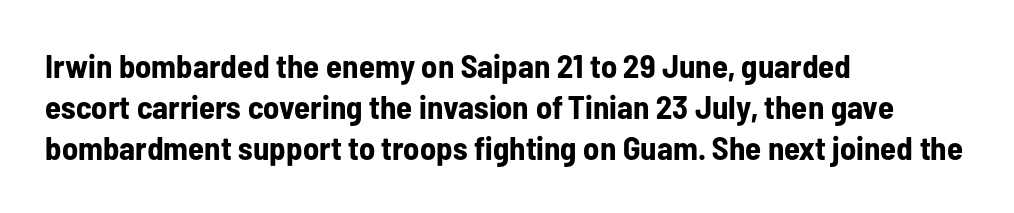
Q: Is the text bold? A: Yes.
Q: Is the text italic (slanted)? A: No, it is upright.
Q: Is the typeface a serif or a sans-serif typeface? A: Sans-serif.
Q: Is the text underlined? A: No.
Q: How is the paragraph aligned? A: Left-aligned.
Q: Is the spacing between letters normal or unusually wide? A: Normal.
Q: Is the spacing between lines tight, normal or loose? A: Normal.
Q: Width (condensed, normal, or wide)? A: Condensed.
Q: Stroke contrast? A: Low.
Q: x-height? A: Medium.
Q: Monospaced? A: No.
